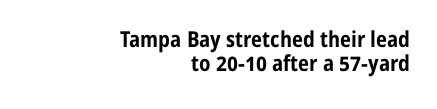
Q: Is the text bold? A: Yes.
Q: Is the text italic (slanted)? A: No, it is upright.
Q: Is the text underlined? A: No.
Q: How is the paragraph aligned? A: Right-aligned.
Q: Is the spacing between letters normal or unusually wide? A: Normal.
Q: Is the spacing between lines tight, normal or loose? A: Tight.
